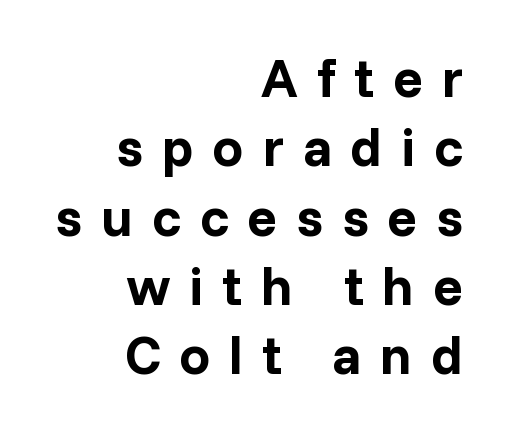
The image shows 55 px bold sans-serif type, upright; set right-aligned, normal line spacing (1.26x), unusually wide letter spacing (+0.34 em), not underlined; low stroke contrast and a medium x-height.
